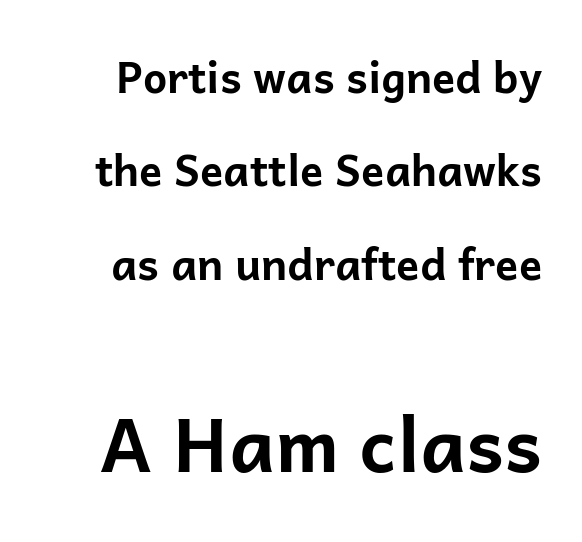
The image shows 75 px bold sans-serif type, upright; set loose line spacing (2.17x), normal letter spacing, not underlined; the second (bottom) block is 1.74x larger; low stroke contrast and a medium x-height.
